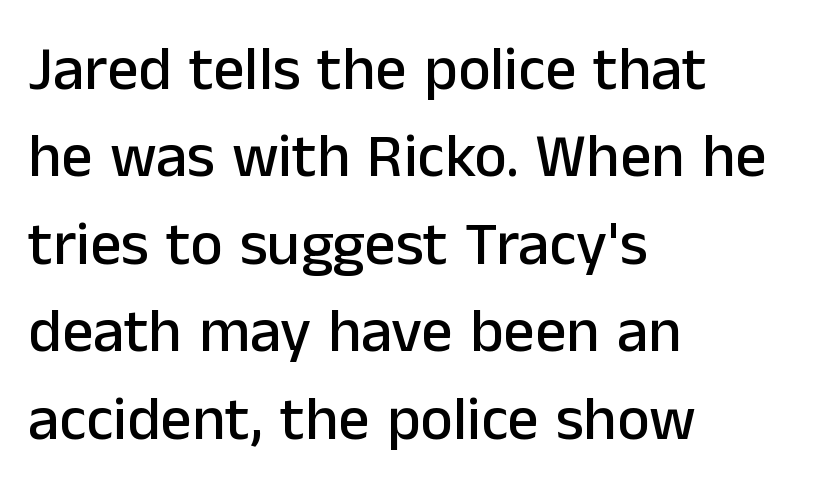
The letters stand straight up with perfectly vertical stems. Typeset ragged right — the left edge is the straight one. In terms of letterform style, serifs are entirely absent. Here the glyphs are tracked normally, forming tight word shapes.
